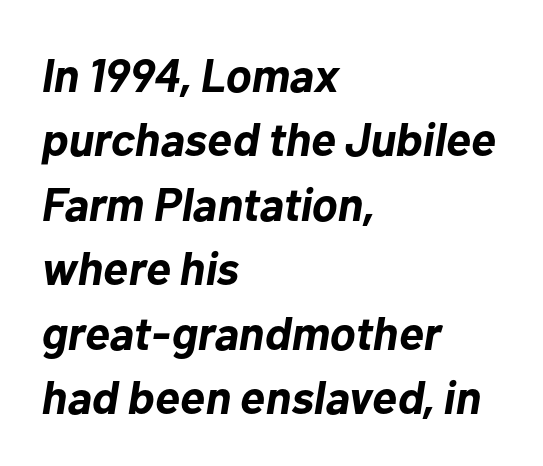
The image shows 47 px bold type, italic (leaning right); set left-aligned, normal line spacing (1.37x), normal letter spacing, not underlined; low stroke contrast and a medium x-height.
